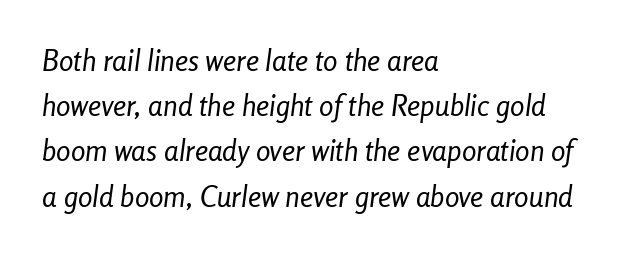
The image shows 29 px regular-weight, condensed type, italic (leaning right); set left-aligned, normal line spacing (1.56x), normal letter spacing, not underlined; low stroke contrast and a medium x-height.
